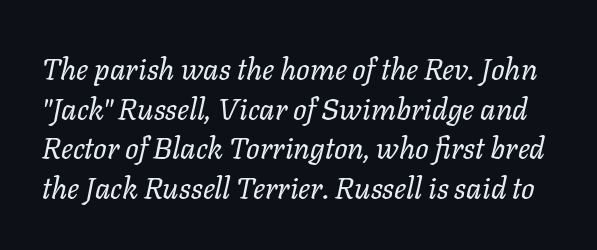
{"italic": "yes", "lean": "right", "slant_degrees": 11, "bold": "no", "weight": "regular", "width": "normal", "stroke_contrast": "low", "x_height": "medium", "monospaced": "no", "underline": "no", "line_spacing": "normal", "line_spacing_ratio": 1.32, "letter_spacing": "normal", "letter_spacing_em": 0.0, "glyph_px": 30}
